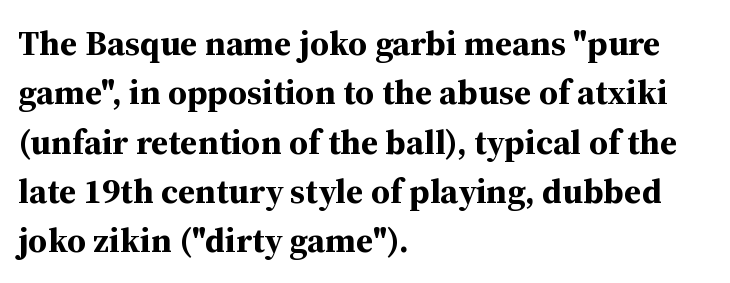
{"serif": "yes", "italic": "no", "bold": "yes", "weight": "bold", "width": "normal", "stroke_contrast": "medium", "x_height": "medium", "monospaced": "no", "underline": "no", "align": "left", "line_spacing": "normal", "line_spacing_ratio": 1.41, "letter_spacing": "normal", "letter_spacing_em": 0.0, "glyph_px": 35}
